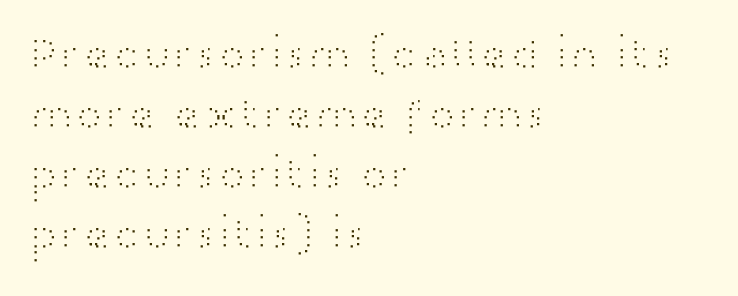
{"serif": "no", "italic": "no", "bold": "no", "weight": "light", "width": "wide", "stroke_contrast": "high", "x_height": "medium", "monospaced": "no", "underline": "no", "align": "left", "line_spacing": "normal", "line_spacing_ratio": 1.33, "letter_spacing": "normal", "letter_spacing_em": 0.0, "glyph_px": 45}
